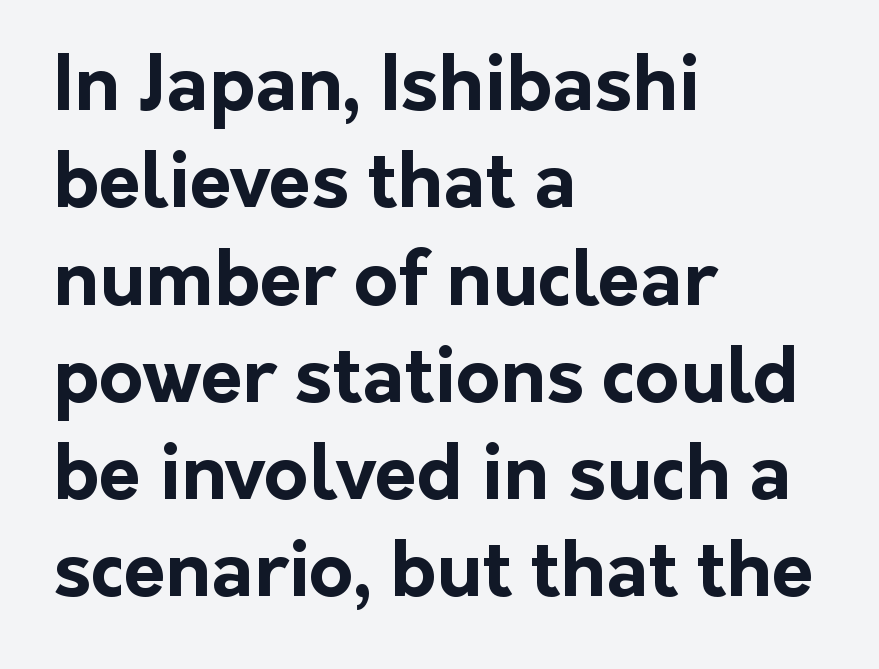
The image shows 76 px bold sans-serif type, upright; set left-aligned, normal line spacing (1.28x), normal letter spacing, not underlined; low stroke contrast and a medium x-height.
